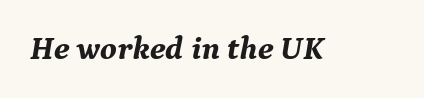
The image shows 33 px bold serif type, italic (leaning right); set normal letter spacing, not underlined; medium stroke contrast and a medium x-height.
